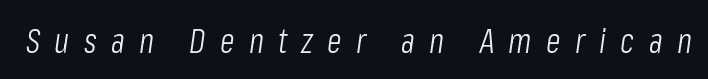
{"italic": "yes", "lean": "right", "slant_degrees": 8, "bold": "no", "weight": "light", "width": "condensed", "stroke_contrast": "low", "x_height": "medium", "monospaced": "no", "underline": "no", "letter_spacing": "wide", "letter_spacing_em": 0.42, "glyph_px": 34}
